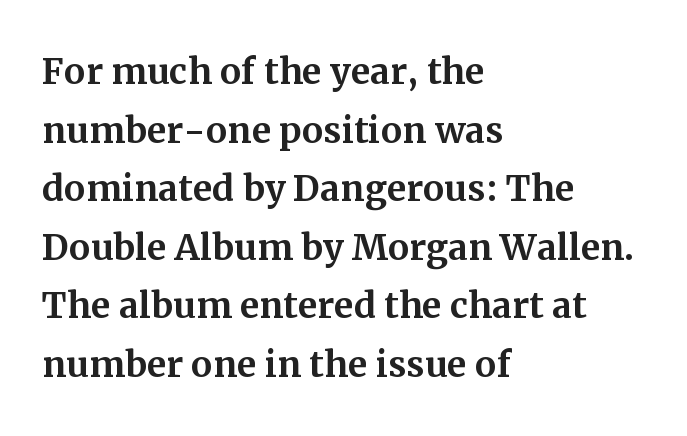
The rendering keeps characters at their native spacing. This is serif lettering, the kind often seen in printed books. Does the copy run flush right? No — it runs flush left. Is this a fixed-width face? No — the glyphs have proportional, varying widths. Style check: upright. Check under the words: just untouched page.
